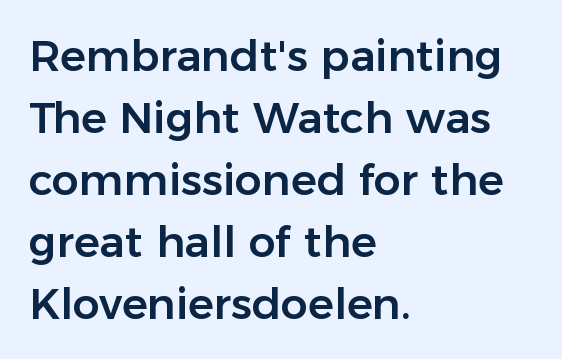
{"serif": "no", "italic": "no", "width": "normal", "stroke_contrast": "low", "x_height": "medium", "monospaced": "no", "underline": "no", "align": "left", "line_spacing": "normal", "line_spacing_ratio": 1.44, "letter_spacing": "normal", "letter_spacing_em": 0.0, "glyph_px": 43}
